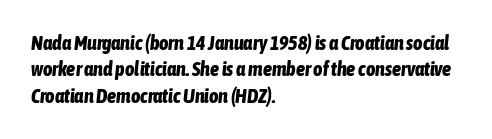
Nobody touched the tracking dial on this one. Which margin do the lines hug? The left one — the right edge is uneven. Words float on clear page, feet unadorned. Caption: bold face, heavy strokes. Does the lettering tilt? It does — this is italic. If you measured baseline to baseline, you'd find a middling distance.
